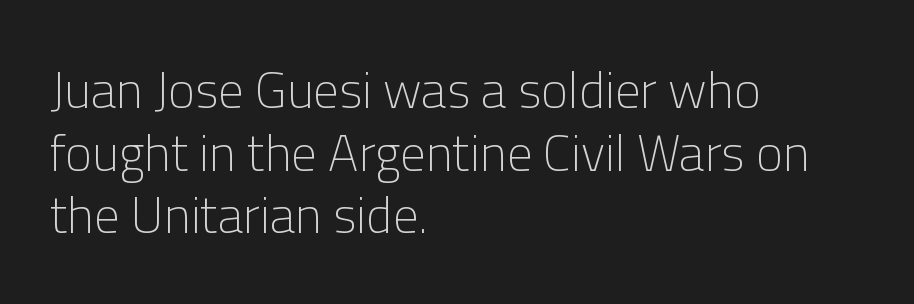
The image shows 51 px light sans-serif type, upright; set left-aligned, line spacing 1.23x, normal letter spacing, not underlined; low stroke contrast and a medium x-height.
